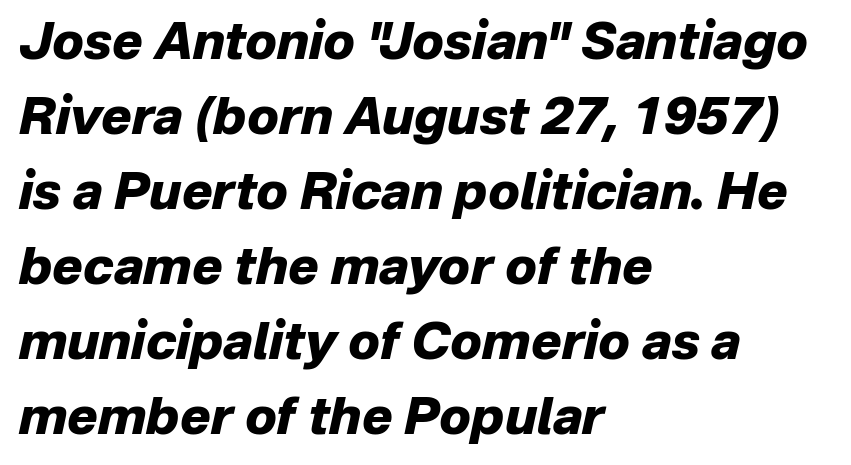
Q: Is the text bold? A: Yes.
Q: Is the text italic (slanted)? A: Yes, it leans right by about 12 degrees.
Q: Is the text underlined? A: No.
Q: How is the paragraph aligned? A: Left-aligned.
Q: Is the spacing between letters normal or unusually wide? A: Normal.
Q: Is the spacing between lines tight, normal or loose? A: Normal.
Q: Width (condensed, normal, or wide)? A: Normal.
Q: Stroke contrast? A: Low.
Q: x-height? A: Medium.
Q: Monospaced? A: No.
